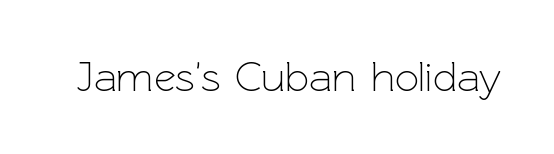
Default kerning and tracking; the words read as compact shapes. Character widths vary here, with narrow letters taking less room than wide ones. Anything drawn beneath the words? Only blank space. The strokes are not fattened; the text isn't bold. These lines were composed using upright roman letters.
